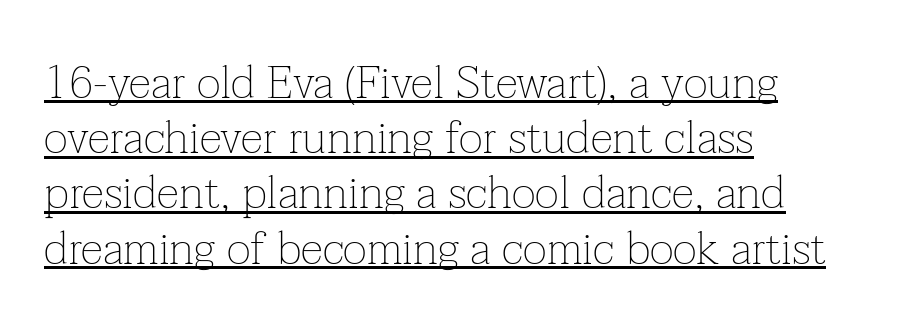
{"serif": "yes", "italic": "no", "bold": "no", "weight": "thin", "width": "normal", "stroke_contrast": "low", "x_height": "medium", "monospaced": "no", "underline": "yes", "align": "left", "line_spacing_ratio": 1.2, "letter_spacing": "normal", "letter_spacing_em": 0.0, "glyph_px": 46}
